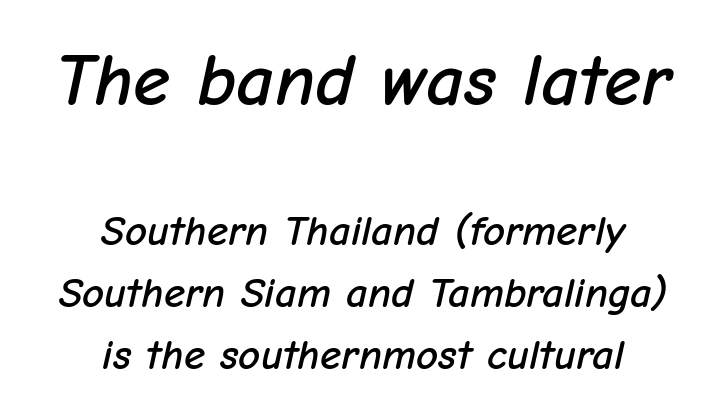
Q: Is the text italic (slanted)? A: Yes, it leans right by about 12 degrees.
Q: Is the text underlined? A: No.
Q: How is the paragraph aligned? A: Centered.
Q: Is the spacing between letters normal or unusually wide? A: Normal.
Q: Is the spacing between lines tight, normal or loose? A: Normal.
Q: Which block of text is set in a larger size, the first (top) or the second (bottom)? A: The first (top) one.
Q: Width (condensed, normal, or wide)? A: Normal.
Q: Stroke contrast? A: Low.
Q: x-height? A: Medium.
Q: Monospaced? A: No.
